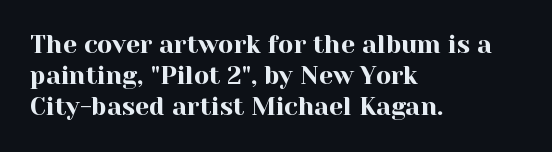
If you drew a line through each stem, it would be perfectly vertical. Leading: standard. The setting favours the left margin, as ordinary paragraphs usually do. Nobody touched the tracking dial on this one. Lines of text with bare space underneath.
